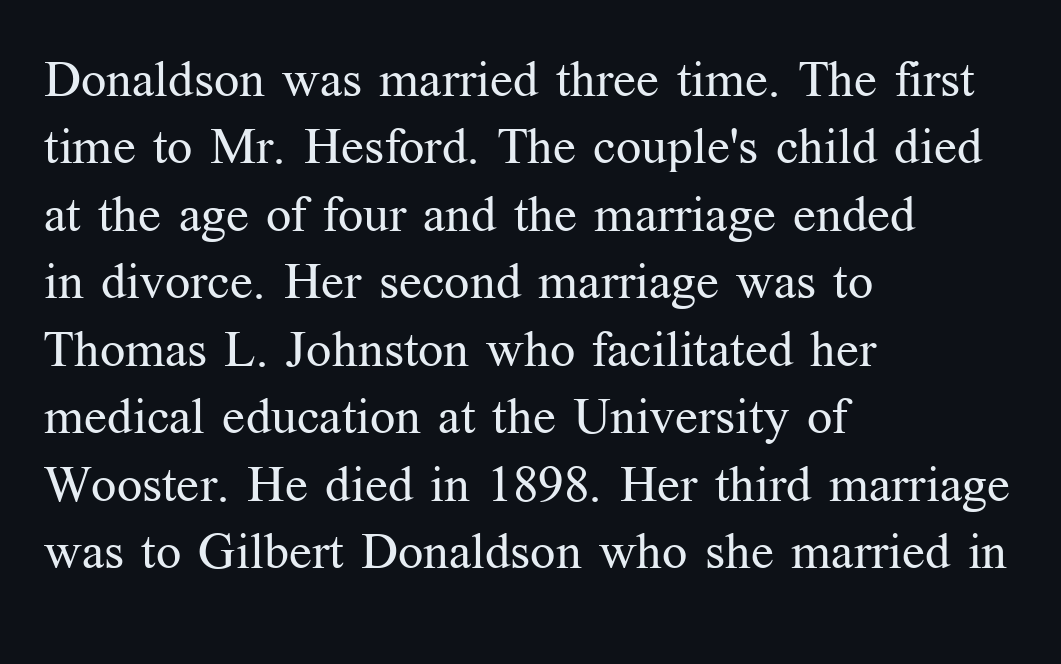
The image shows 50 px regular-weight serif type, upright; set left-aligned, normal line spacing (1.35x), normal letter spacing, not underlined; medium stroke contrast and a medium x-height.
